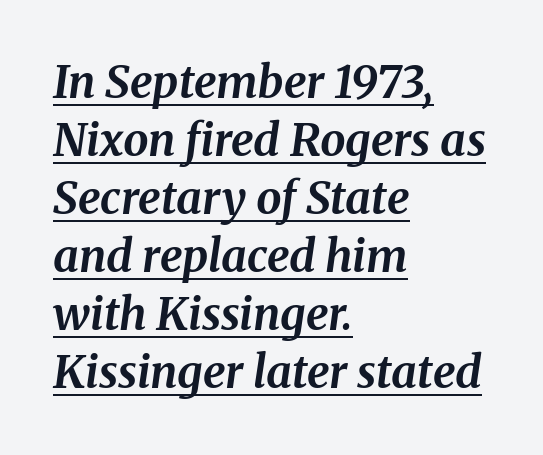
This block has exactly the height ordinary leading produces. The passage shown has conventional tracking throughout. The typesetter has applied underlining to the passage shown. Chunky letters — that's bold for sure.
